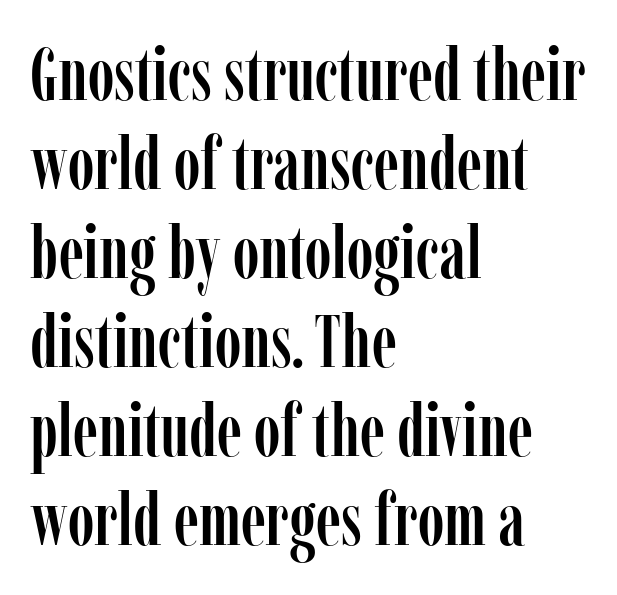
Q: Is the text italic (slanted)? A: No, it is upright.
Q: Is the typeface a serif or a sans-serif typeface? A: Serif.
Q: Is the text underlined? A: No.
Q: How is the paragraph aligned? A: Left-aligned.
Q: Is the spacing between letters normal or unusually wide? A: Normal.
Q: Width (condensed, normal, or wide)? A: Condensed.
Q: Stroke contrast? A: Low.
Q: x-height? A: Medium.
Q: Monospaced? A: No.
